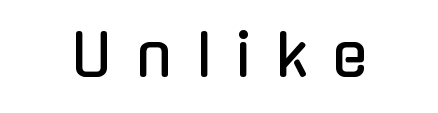
Q: Is the text italic (slanted)? A: No, it is upright.
Q: Is the typeface a serif or a sans-serif typeface? A: Sans-serif.
Q: Is the text underlined? A: No.
Q: Is the spacing between letters normal or unusually wide? A: Unusually wide.
Q: Width (condensed, normal, or wide)? A: Condensed.
Q: Stroke contrast? A: Low.
Q: x-height? A: Medium.
Q: Monospaced? A: No.
